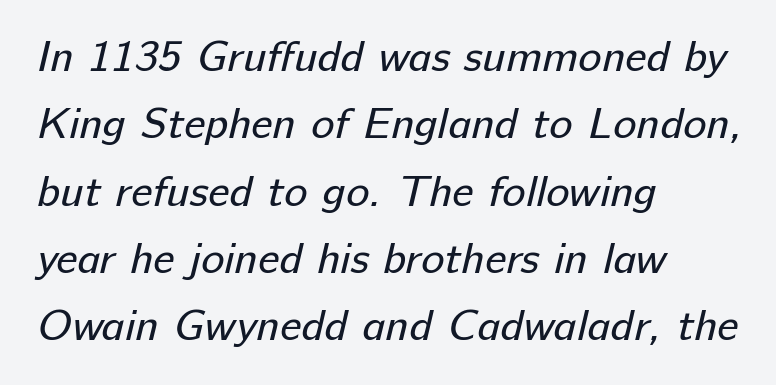
Letters rest on an invisible, unmarked baseline. The typesetter chose a ragged-right arrangement here. In terms of leading, this rendering sits right in the middle. This sample uses a sans-serif face. The typeface has the unassuming heft of standard copy or less. Spacing verdict: proportional, widths tailored to each character.
